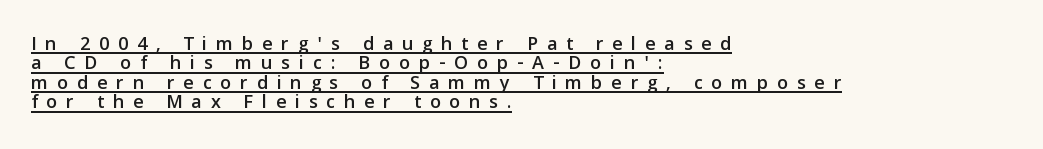
{"italic": "no", "underline": "yes", "align": "left", "line_spacing": "tight", "line_spacing_ratio": 0.97, "letter_spacing": "wide", "letter_spacing_em": 0.44, "glyph_px": 20}
